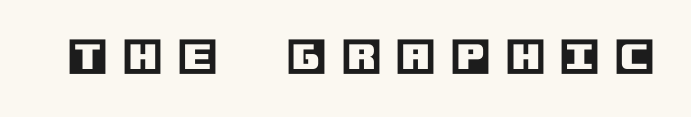
Characters remain perfectly vertical along every line. The passage shown is not underscored anywhere. Words appear elongated and porous because spacing is wide.
